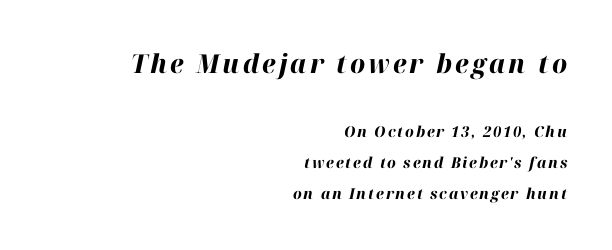
{"italic": "yes", "lean": "right", "slant_degrees": 12, "bold": "yes", "underline": "no", "align": "right", "line_spacing": "loose", "line_spacing_ratio": 2.08, "larger_block": "first", "size_ratio": 1.73, "glyph_px": 26}
